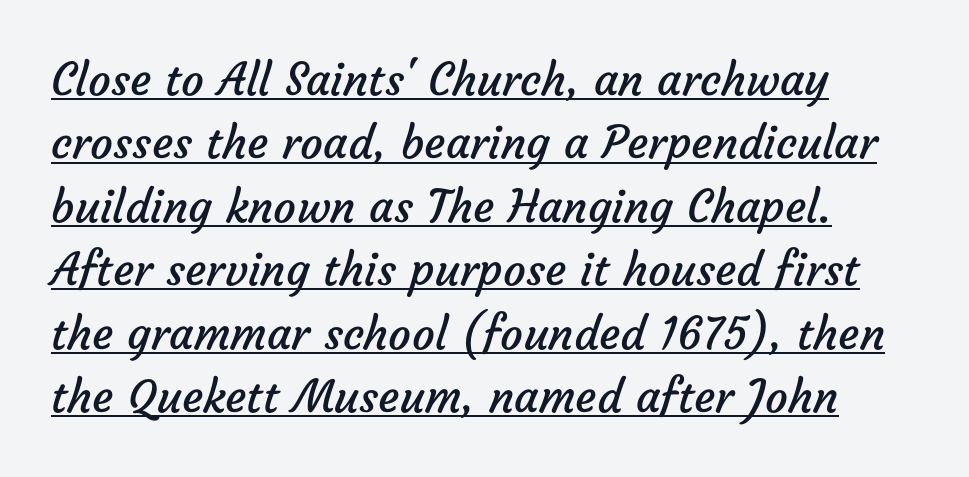
Does extra space separate the letters? No, they use regular spacing. The face used here is a sans, in the tradition of grotesques and geometrics. Honestly, the underline is the first thing you notice here. The letters advance in unequal steps, a hallmark of proportional type. The weight tops out at a normal text grade. Line starts are locked; line ends wander.
